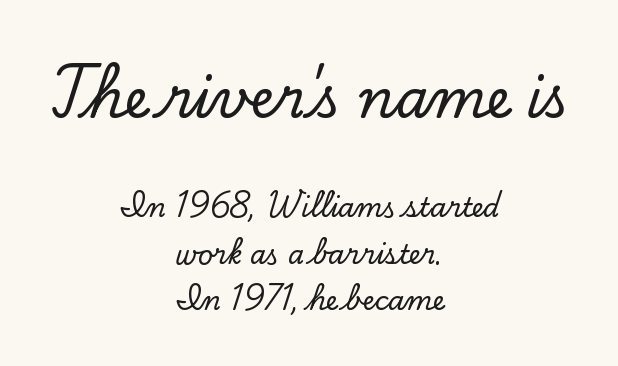
Q: Is the text italic (slanted)? A: Yes.
Q: Is the typeface a serif or a sans-serif typeface? A: Serif.
Q: Is the text underlined? A: No.
Q: How is the paragraph aligned? A: Centered.
Q: Is the spacing between letters normal or unusually wide? A: Normal.
Q: Which block of text is set in a larger size, the first (top) or the second (bottom)? A: The first (top) one.
Q: Width (condensed, normal, or wide)? A: Normal.
Q: Stroke contrast? A: Low.
Q: x-height? A: Small.
Q: Monospaced? A: No.
